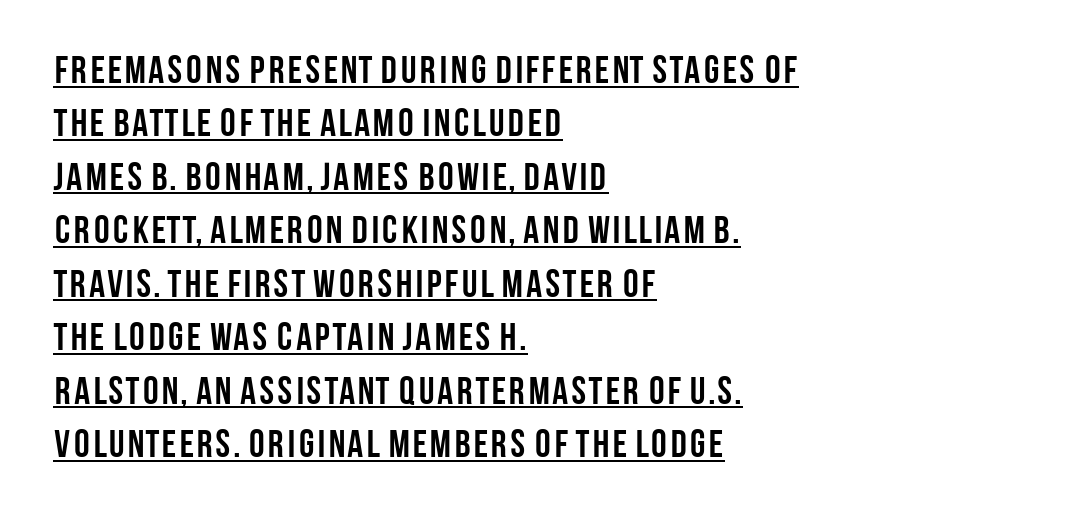
The image shows 39 px semibold, condensed sans-serif type, upright; set left-aligned, normal line spacing (1.37x), normal letter spacing, underlined; low stroke contrast and a large x-height.
